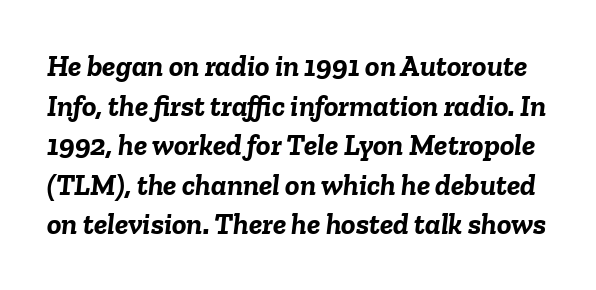
{"italic": "yes", "lean": "right", "slant_degrees": 6, "bold": "yes", "weight": "semibold", "width": "normal", "stroke_contrast": "low", "x_height": "medium", "monospaced": "no", "underline": "no", "line_spacing": "normal", "line_spacing_ratio": 1.32, "letter_spacing": "normal", "letter_spacing_em": 0.0, "glyph_px": 30}
